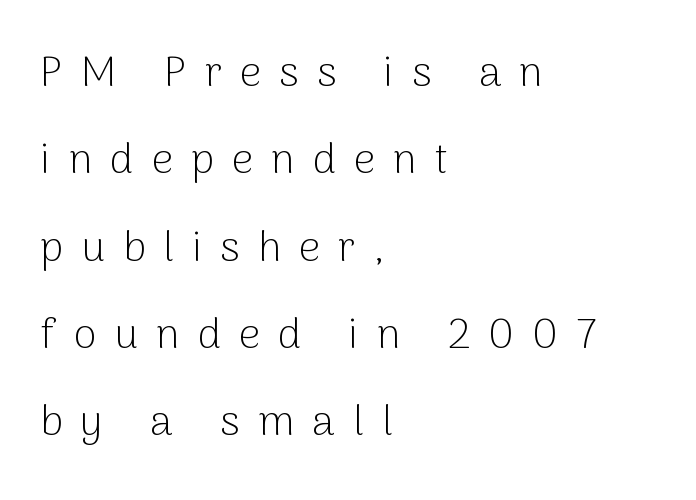
The area under the type is left untouched. You could fit nearly another row in the gap between these rows. Upright lettering throughout. You could only call the tracking loose — the letters float apart. Casual observation: everything's shoved over to the left.
